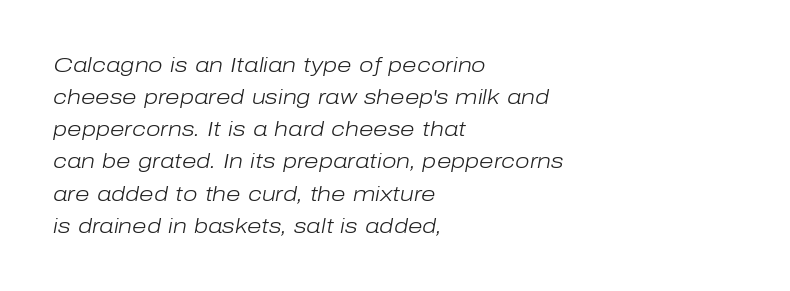
Q: Is the text bold? A: No.
Q: Is the text italic (slanted)? A: Yes, it leans right by about 10 degrees.
Q: Is the text underlined? A: No.
Q: How is the paragraph aligned? A: Left-aligned.
Q: Is the spacing between letters normal or unusually wide? A: Normal.
Q: Is the spacing between lines tight, normal or loose? A: Normal.
